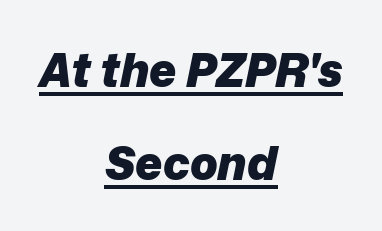
The image shows 46 px heavy type, italic (leaning right); set centered, loose line spacing (2.02x), normal letter spacing, underlined; low stroke contrast and a medium x-height.
